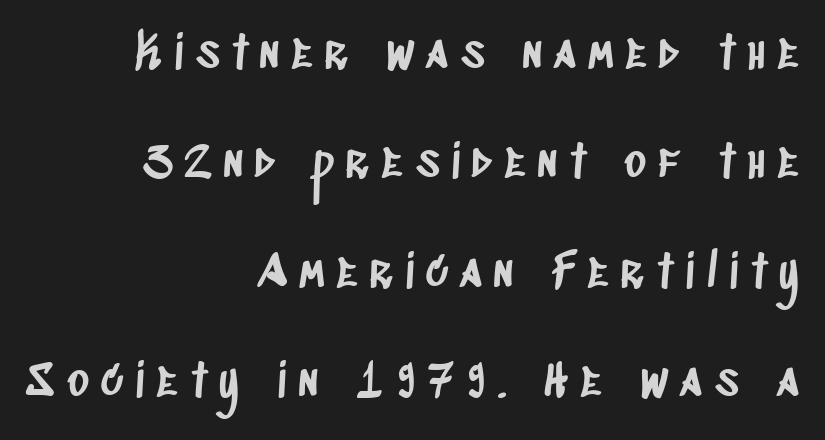
The rendering uses natural spacing where letterforms have individual widths. Which margin do the lines hug? The right one — the left edge is uneven. What kind of face is this? One without serifs — a sans. The horizontal fit of the characters is loose and conspicuously gappy. Only glyphs here, with clear space below each row.
